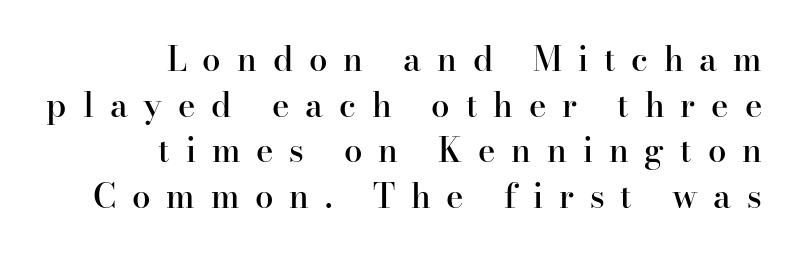
Q: Is the text bold? A: Semi-bold.
Q: Is the text italic (slanted)? A: No, it is upright.
Q: Is the typeface a serif or a sans-serif typeface? A: Serif.
Q: Is the text underlined? A: No.
Q: How is the paragraph aligned? A: Right-aligned.
Q: Is the spacing between letters normal or unusually wide? A: Unusually wide.
Q: Is the spacing between lines tight, normal or loose? A: Normal.
Q: Width (condensed, normal, or wide)? A: Normal.
Q: Stroke contrast? A: High.
Q: x-height? A: Small.
Q: Monospaced? A: No.
